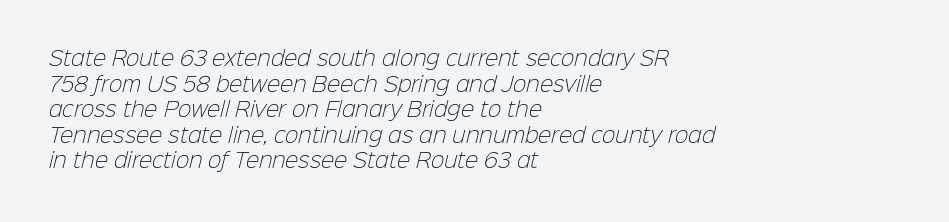
{"bold": "no", "underline": "no", "align": "left", "line_spacing": "normal", "line_spacing_ratio": 1.28, "letter_spacing": "normal", "letter_spacing_em": 0.0, "glyph_px": 20}
